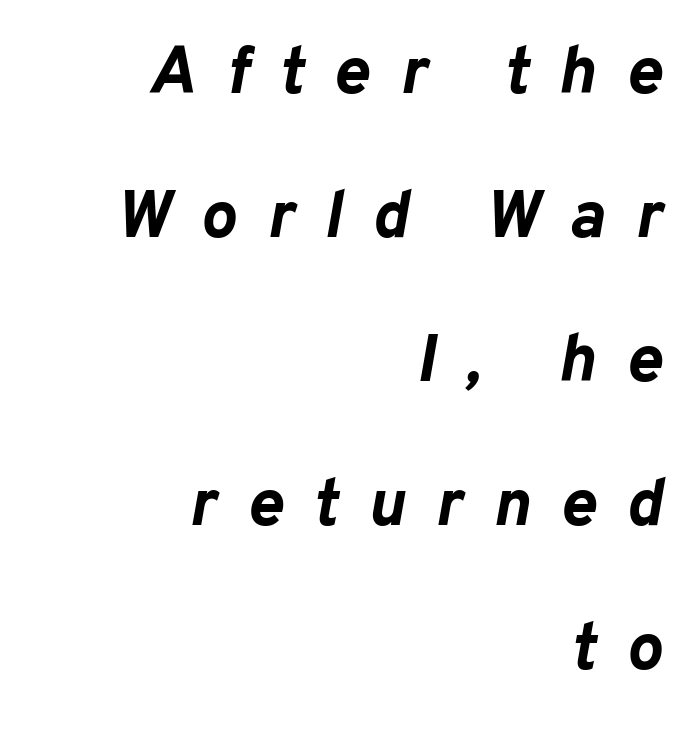
The image shows 67 px bold type, italic (leaning right); set right-aligned, loose line spacing (2.15x), unusually wide letter spacing (+0.45 em), not underlined; low stroke contrast and a medium x-height.
